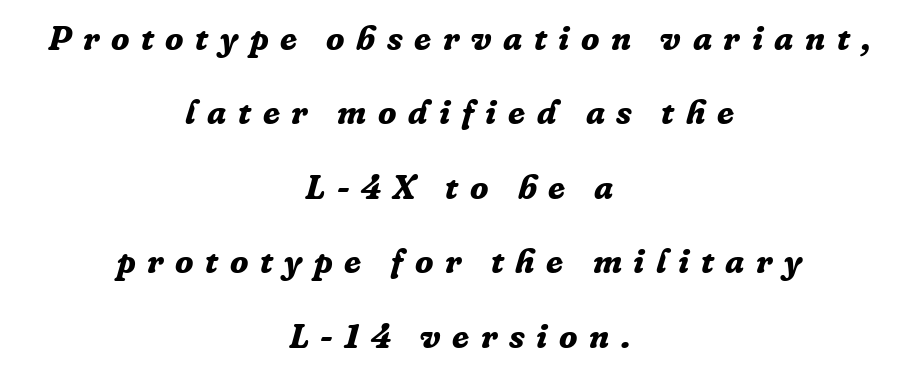
{"serif": "yes", "italic": "yes", "lean": "right", "slant_degrees": 16, "bold": "yes", "weight": "bold", "width": "normal", "stroke_contrast": "low", "x_height": "medium", "monospaced": "no", "underline": "no", "align": "center", "line_spacing": "loose", "line_spacing_ratio": 2.19, "letter_spacing": "wide", "letter_spacing_em": 0.34, "glyph_px": 34}
